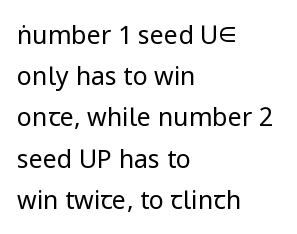
The foot of each line stays bare and open. The tracking reads as untouched default to a designer's eye. Letters have the restrained weight of plain body copy at most. Horizontal bands of white between lines are of average thickness. Italic? Not at all — the glyphs are vertical. A classic flush-left, rag-right setting is used for this passage.
